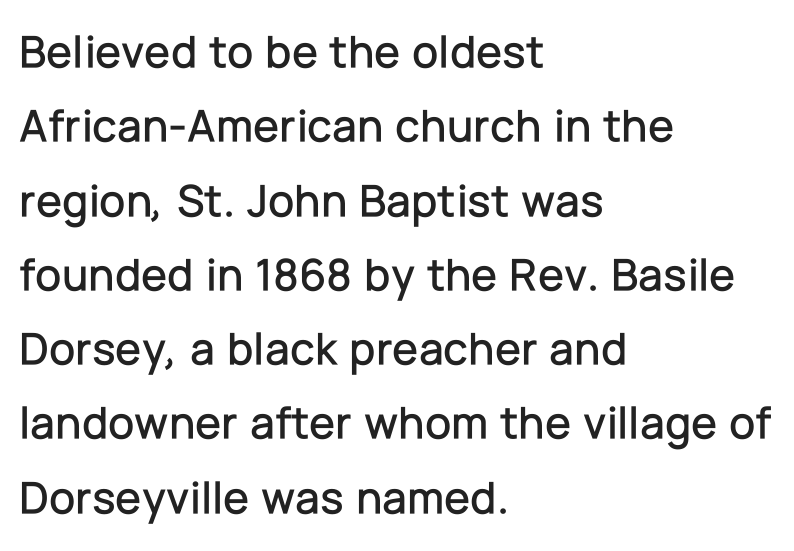
Q: Is the text italic (slanted)? A: No, it is upright.
Q: Is the typeface a serif or a sans-serif typeface? A: Sans-serif.
Q: Is the text underlined? A: No.
Q: How is the paragraph aligned? A: Left-aligned.
Q: Is the spacing between letters normal or unusually wide? A: Normal.
Q: Is the spacing between lines tight, normal or loose? A: Normal.
Q: Width (condensed, normal, or wide)? A: Normal.
Q: Stroke contrast? A: Low.
Q: x-height? A: Medium.
Q: Monospaced? A: No.
